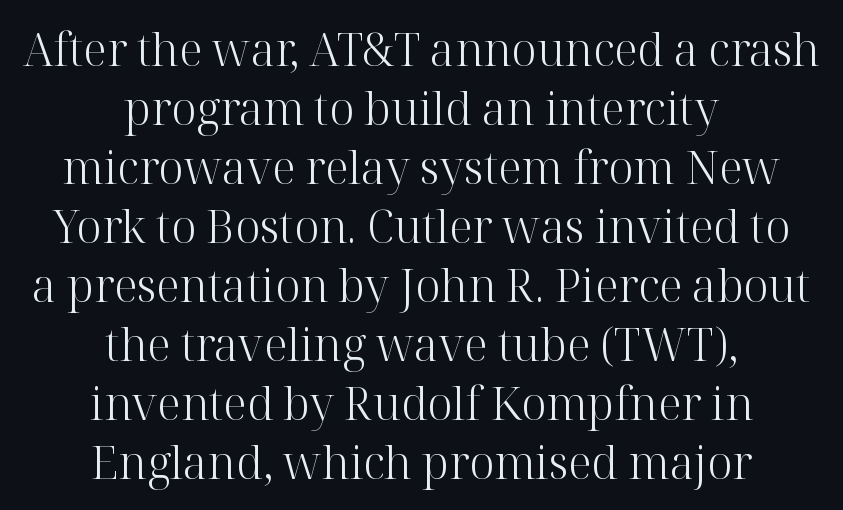
The image shows 45 px light serif type, upright; set centered, normal line spacing (1.31x), normal letter spacing, not underlined; high stroke contrast and a medium x-height.
